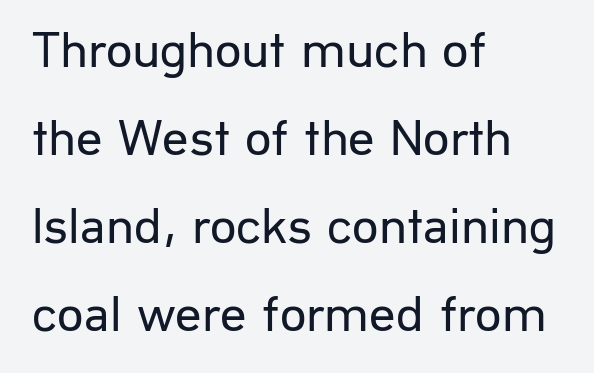
{"serif": "no", "italic": "no", "bold": "no", "weight": "regular", "width": "normal", "stroke_contrast": "low", "x_height": "medium", "monospaced": "no", "underline": "no", "align": "left", "line_spacing": "normal", "line_spacing_ratio": 1.69, "letter_spacing": "normal", "letter_spacing_em": 0.0, "glyph_px": 52}
